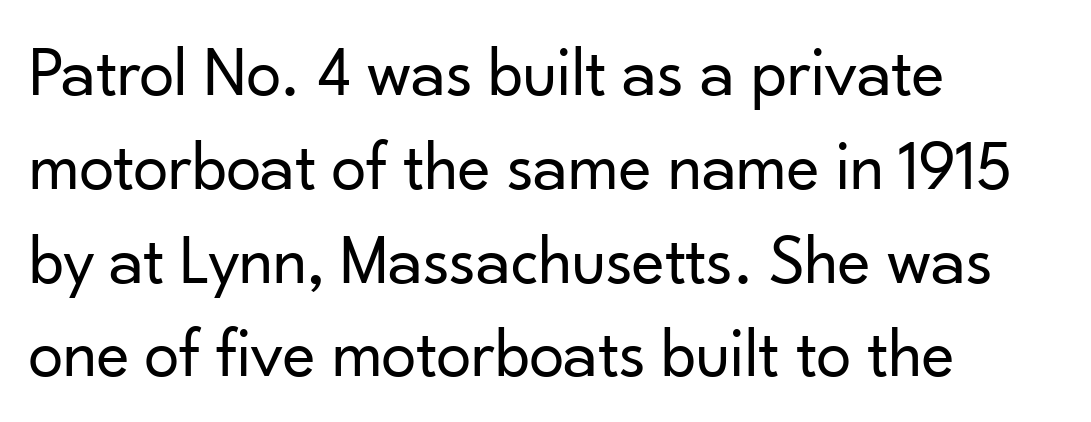
Q: Is the text bold? A: No.
Q: Is the text italic (slanted)? A: No, it is upright.
Q: Is the typeface a serif or a sans-serif typeface? A: Sans-serif.
Q: Is the text underlined? A: No.
Q: How is the paragraph aligned? A: Left-aligned.
Q: Is the spacing between letters normal or unusually wide? A: Normal.
Q: Is the spacing between lines tight, normal or loose? A: Normal.
Q: Width (condensed, normal, or wide)? A: Normal.
Q: Stroke contrast? A: Low.
Q: x-height? A: Small.
Q: Monospaced? A: No.
